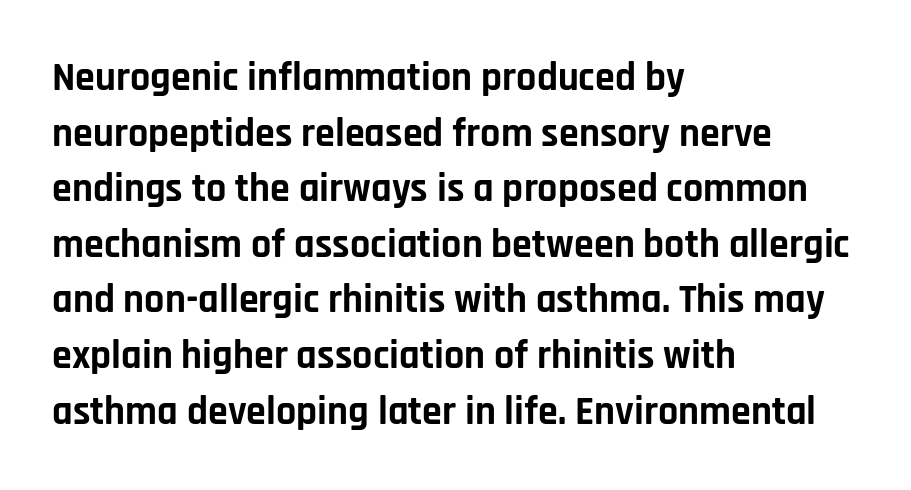
The typesetting leans heavy: a genuine bold. Every stem runs plumb, perpendicular to the baseline. Tracking value appears to be zero — textbook default spacing. The space between consecutive lines is moderate. Underlining? Definitely not there. Font category for this specimen: sans-serif.
